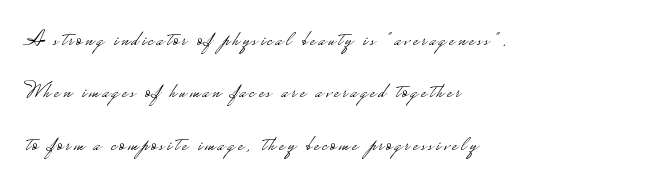
You could fit nearly another row in the gap between these rows. Weight: in the light-to-regular range. The strip under each line holds only bare page. This rendering uses left alignment, leaving the right contour irregular.
